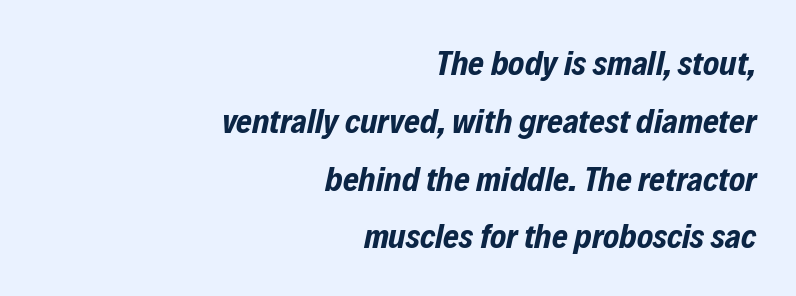
Q: Is the text bold? A: Yes.
Q: Is the text italic (slanted)? A: Yes, it leans right by about 12 degrees.
Q: Is the text underlined? A: No.
Q: How is the paragraph aligned? A: Right-aligned.
Q: Is the spacing between letters normal or unusually wide? A: Normal.
Q: Is the spacing between lines tight, normal or loose? A: Normal.
Q: Width (condensed, normal, or wide)? A: Condensed.
Q: Stroke contrast? A: Low.
Q: x-height? A: Medium.
Q: Monospaced? A: No.
